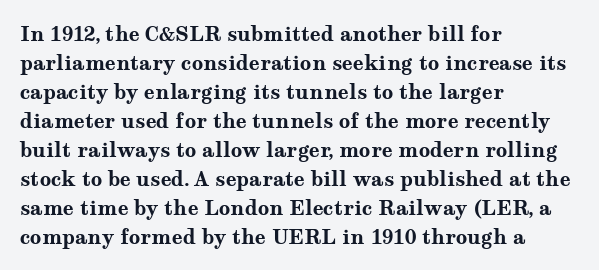
Q: Is the text bold? A: Yes.
Q: Is the text italic (slanted)? A: No, it is upright.
Q: Is the text underlined? A: No.
Q: How is the paragraph aligned? A: Left-aligned.
Q: Is the spacing between letters normal or unusually wide? A: Normal.
Q: Is the spacing between lines tight, normal or loose? A: Normal.
